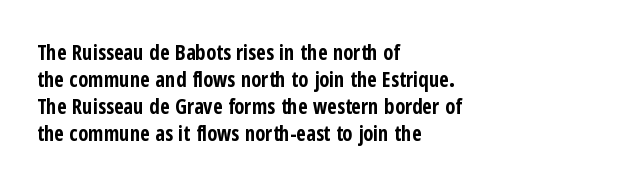
Which margin do the lines hug? The left one — the right edge is uneven. The foot of each line stays bare and open. Strokes here are thick enough to call this a true bold. Does the lettering tilt? It doesn't — this is upright. You could call the tracking neutral — neither tight nor loose. Interline gaps are of average width in this sample.
